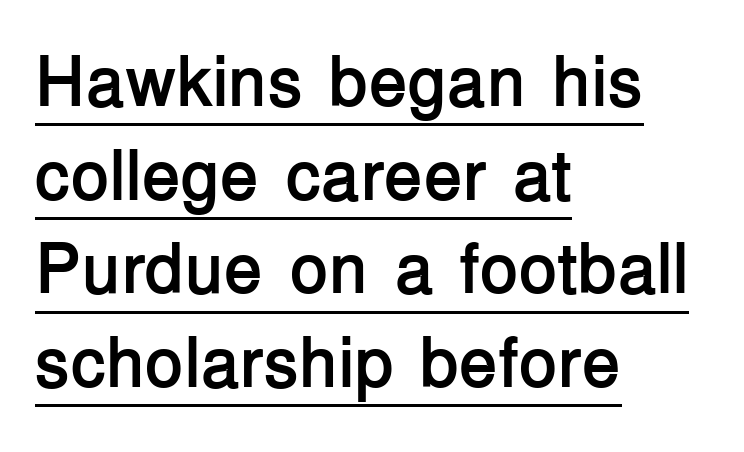
Q: Is the text bold? A: Yes.
Q: Is the text italic (slanted)? A: No, it is upright.
Q: Is the typeface a serif or a sans-serif typeface? A: Sans-serif.
Q: Is the text underlined? A: Yes.
Q: How is the paragraph aligned? A: Left-aligned.
Q: Is the spacing between letters normal or unusually wide? A: Normal.
Q: Is the spacing between lines tight, normal or loose? A: Normal.
Q: Width (condensed, normal, or wide)? A: Normal.
Q: Stroke contrast? A: Low.
Q: x-height? A: Medium.
Q: Monospaced? A: No.
